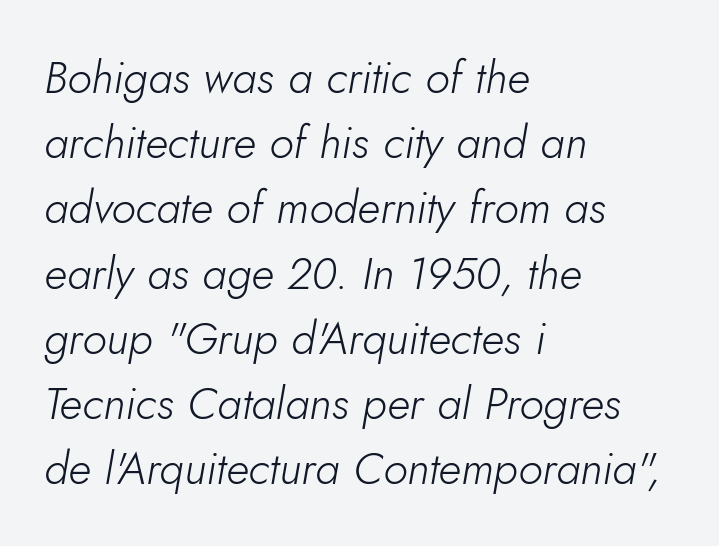
Q: Is the text bold? A: No.
Q: Is the text italic (slanted)? A: Yes, it leans right by about 5 degrees.
Q: Is the text underlined? A: No.
Q: How is the paragraph aligned? A: Left-aligned.
Q: Is the spacing between letters normal or unusually wide? A: Normal.
Q: Is the spacing between lines tight, normal or loose? A: Normal.
Q: Width (condensed, normal, or wide)? A: Normal.
Q: Stroke contrast? A: Low.
Q: x-height? A: Small.
Q: Monospaced? A: No.
